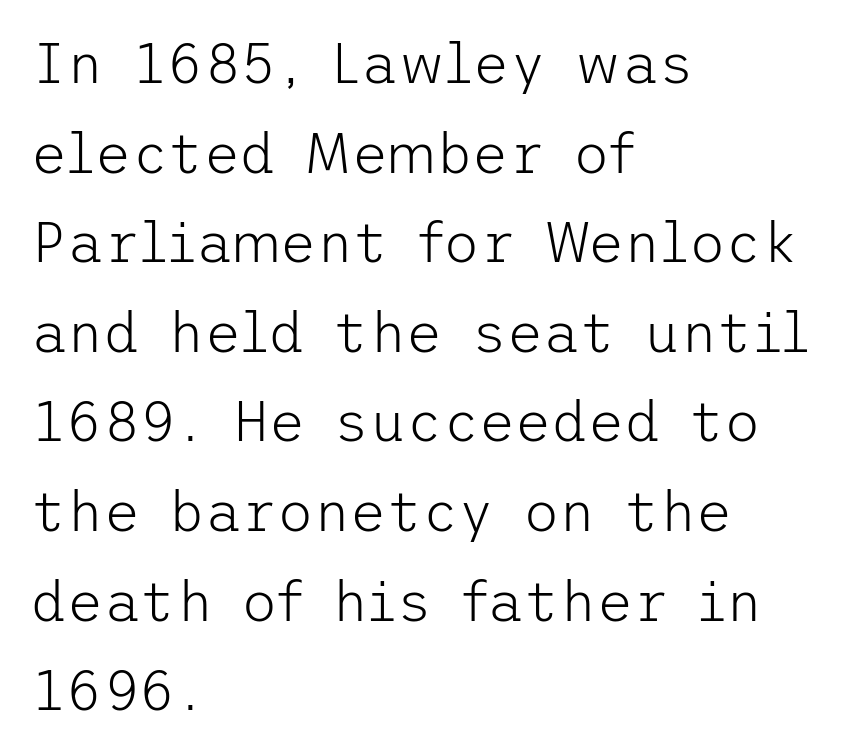
Q: Is the text bold? A: No.
Q: Is the text italic (slanted)? A: No, it is upright.
Q: Is the typeface a serif or a sans-serif typeface? A: Sans-serif.
Q: Is the text underlined? A: No.
Q: How is the paragraph aligned? A: Left-aligned.
Q: Is the spacing between letters normal or unusually wide? A: Normal.
Q: Is the spacing between lines tight, normal or loose? A: Normal.
Q: Width (condensed, normal, or wide)? A: Normal.
Q: Stroke contrast? A: Low.
Q: x-height? A: Medium.
